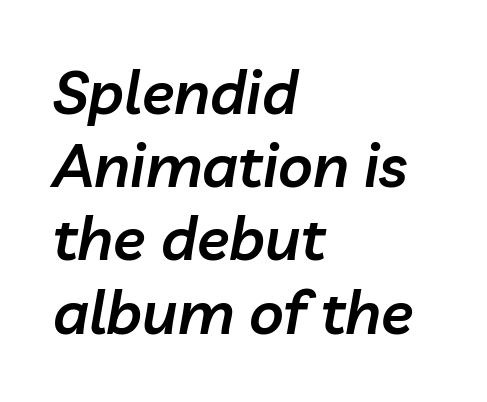
The image shows 60 px semibold type, italic (leaning right); set left-aligned, line spacing 1.22x, normal letter spacing, not underlined; low stroke contrast and a medium x-height.
